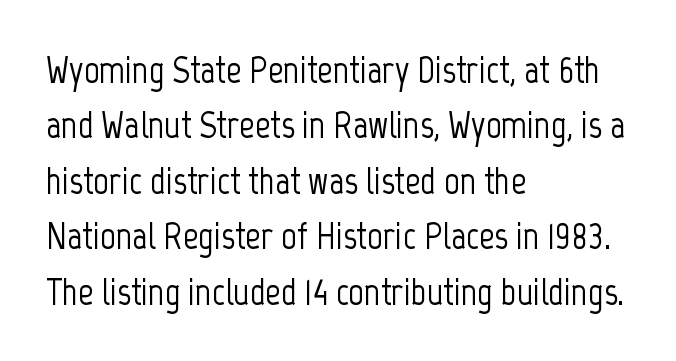
{"serif": "no", "italic": "no", "width": "condensed", "stroke_contrast": "low", "x_height": "medium", "monospaced": "no", "underline": "no", "align": "left", "line_spacing": "normal", "line_spacing_ratio": 1.46, "letter_spacing": "normal", "letter_spacing_em": 0.0, "glyph_px": 38}
